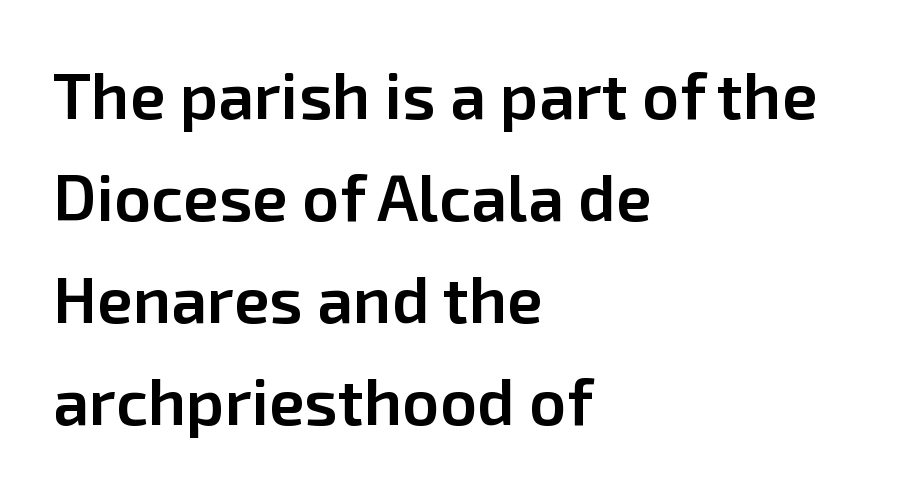
The image shows 65 px semibold sans-serif type, upright; set left-aligned, normal line spacing (1.57x), normal letter spacing, not underlined; low stroke contrast and a medium x-height.
